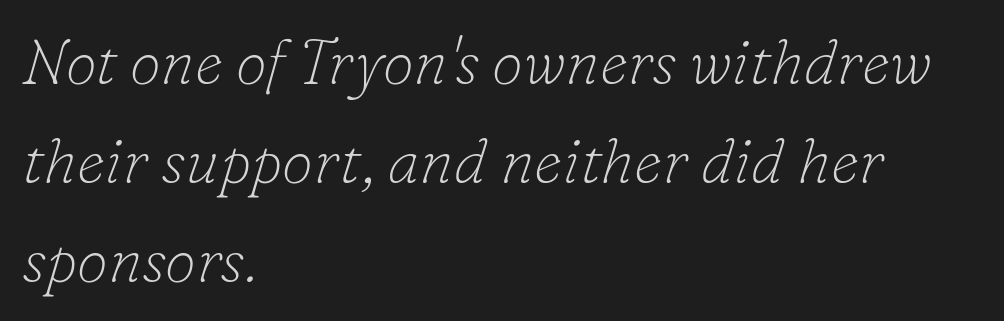
Q: Is the text bold? A: No.
Q: Is the text italic (slanted)? A: Yes, it leans right by about 16 degrees.
Q: Is the typeface a serif or a sans-serif typeface? A: Serif.
Q: Is the text underlined? A: No.
Q: How is the paragraph aligned? A: Left-aligned.
Q: Is the spacing between letters normal or unusually wide? A: Normal.
Q: Is the spacing between lines tight, normal or loose? A: Normal.
Q: Width (condensed, normal, or wide)? A: Normal.
Q: Stroke contrast? A: Low.
Q: x-height? A: Small.
Q: Monospaced? A: No.
